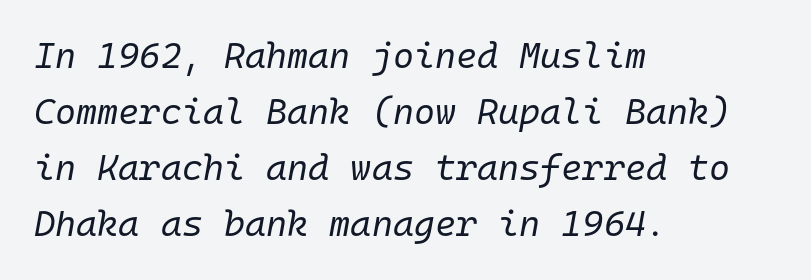
Q: Is the text bold? A: No.
Q: Is the text italic (slanted)? A: Yes, it leans right by about 10 degrees.
Q: Is the text underlined? A: No.
Q: How is the paragraph aligned? A: Left-aligned.
Q: Is the spacing between letters normal or unusually wide? A: Normal.
Q: Is the spacing between lines tight, normal or loose? A: Normal.
Q: Width (condensed, normal, or wide)? A: Normal.
Q: Stroke contrast? A: Low.
Q: x-height? A: Medium.
Q: Monospaced? A: Yes.
